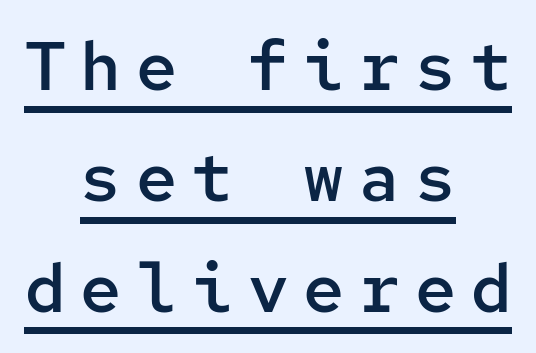
{"serif": "no", "italic": "no", "bold": "semi", "weight": "semibold", "width": "normal", "stroke_contrast": "low", "x_height": "medium", "monospaced": "yes", "underline": "yes", "align": "center", "line_spacing": "normal", "line_spacing_ratio": 1.63, "letter_spacing": "wide", "letter_spacing_em": 0.22, "glyph_px": 68}
